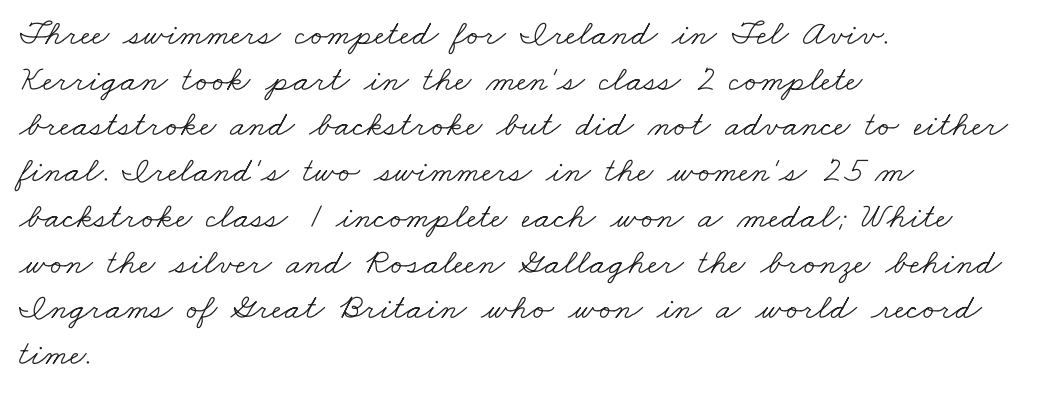
Decoration check: the copy has no underline. How would I describe the line gaps? Plain and ordinary. Looks like regular typesetting: each glyph gets only the width it needs. Little horizontal feet cap the strokes, marking this as serif type. Compared with a typical body face, this is equally light or lighter still. The compositor pushed each line to the left boundary.
